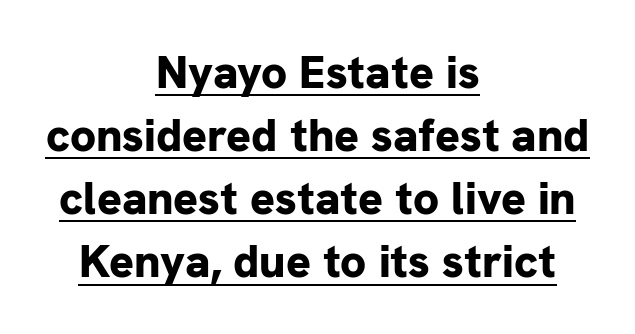
Varying glyph widths throughout — classic text-font behaviour. Is the letter spacing exaggerated? No — it looks like the ordinary default. Thick stems and heavy bowls — unmistakably bold. Evenly set lines give the paragraph a standard silhouette. The rendering uses the underline text-decoration. Stroke terminals: plain, sans-serif.
